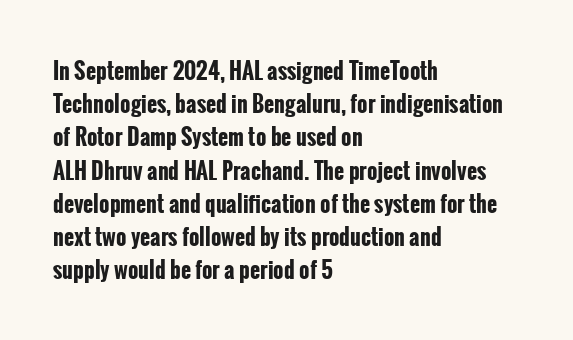
Leading matches the norm, producing a regular column. The area under the type is left untouched. Does extra space separate the letters? No, they use regular spacing. These lines were composed using upright roman letters.
